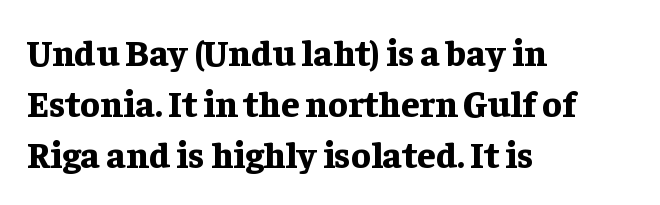
Q: Is the text bold? A: Yes.
Q: Is the text italic (slanted)? A: No, it is upright.
Q: Is the typeface a serif or a sans-serif typeface? A: Serif.
Q: Is the text underlined? A: No.
Q: How is the paragraph aligned? A: Left-aligned.
Q: Is the spacing between letters normal or unusually wide? A: Normal.
Q: Is the spacing between lines tight, normal or loose? A: Normal.
Q: Width (condensed, normal, or wide)? A: Normal.
Q: Stroke contrast? A: Low.
Q: x-height? A: Medium.
Q: Monospaced? A: No.
